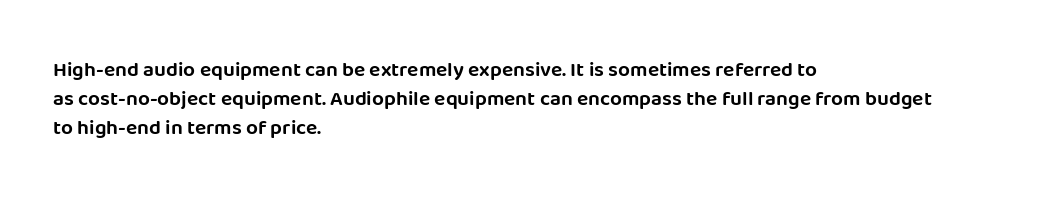
The image shows 21 px text type, upright; set left-aligned, normal line spacing (1.38x), normal letter spacing, not underlined.
